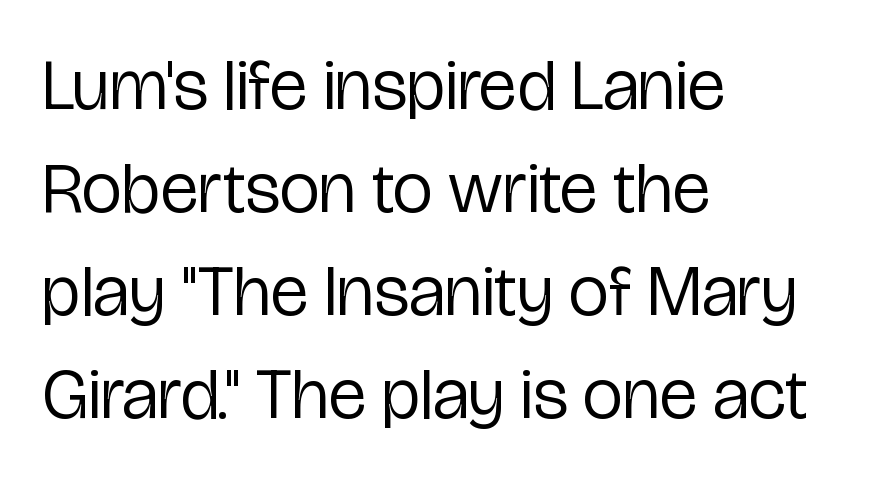
No extra ink here — the face is not bold. This rendering leaves character spacing at its baseline value. Rows of type keep a routine distance in the vertical direction. Each row of text sits above clean, open space. Looks like regular typesetting: each glyph gets only the width it needs.
